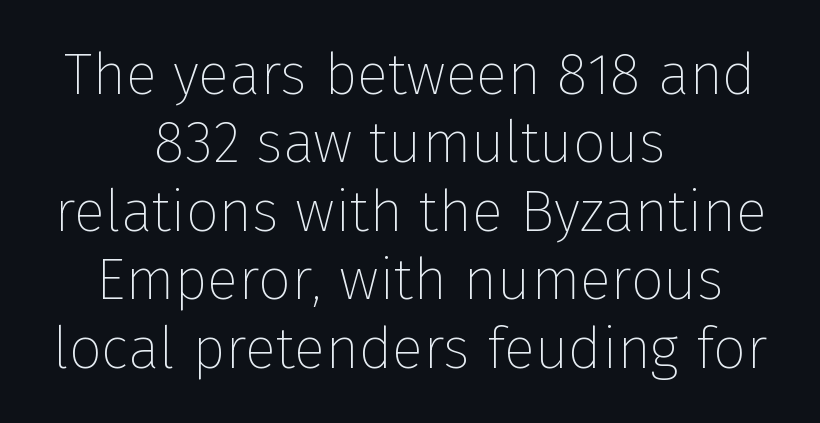
Q: Is the text bold? A: No.
Q: Is the text italic (slanted)? A: No, it is upright.
Q: Is the typeface a serif or a sans-serif typeface? A: Sans-serif.
Q: Is the text underlined? A: No.
Q: How is the paragraph aligned? A: Centered.
Q: Is the spacing between letters normal or unusually wide? A: Normal.
Q: Width (condensed, normal, or wide)? A: Normal.
Q: Stroke contrast? A: Low.
Q: x-height? A: Medium.
Q: Monospaced? A: No.
